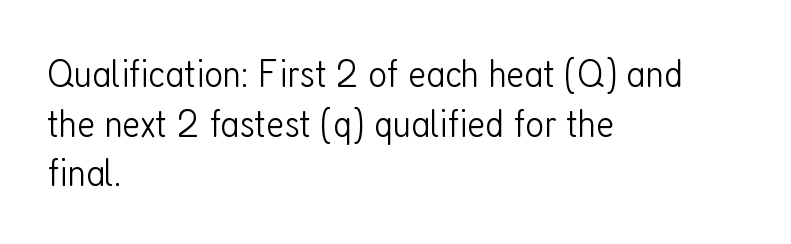
Q: Is the text bold? A: No.
Q: Is the text italic (slanted)? A: No, it is upright.
Q: Is the typeface a serif or a sans-serif typeface? A: Sans-serif.
Q: Is the text underlined? A: No.
Q: How is the paragraph aligned? A: Left-aligned.
Q: Is the spacing between letters normal or unusually wide? A: Normal.
Q: Width (condensed, normal, or wide)? A: Condensed.
Q: Stroke contrast? A: Low.
Q: x-height? A: Medium.
Q: Monospaced? A: No.
